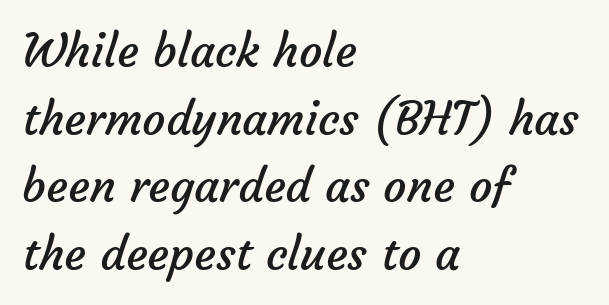
{"serif": "no", "bold": "no", "weight": "regular", "width": "normal", "stroke_contrast": "low", "x_height": "medium", "monospaced": "no", "underline": "no", "align": "left", "line_spacing": "normal", "line_spacing_ratio": 1.47, "letter_spacing": "normal", "letter_spacing_em": 0.0, "glyph_px": 46}
